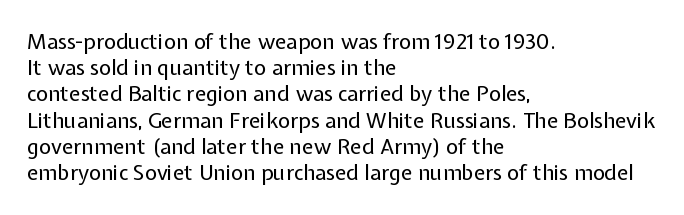
The image shows 21 px text type, upright; set left-aligned, normal line spacing (1.25x), normal letter spacing, not underlined.
